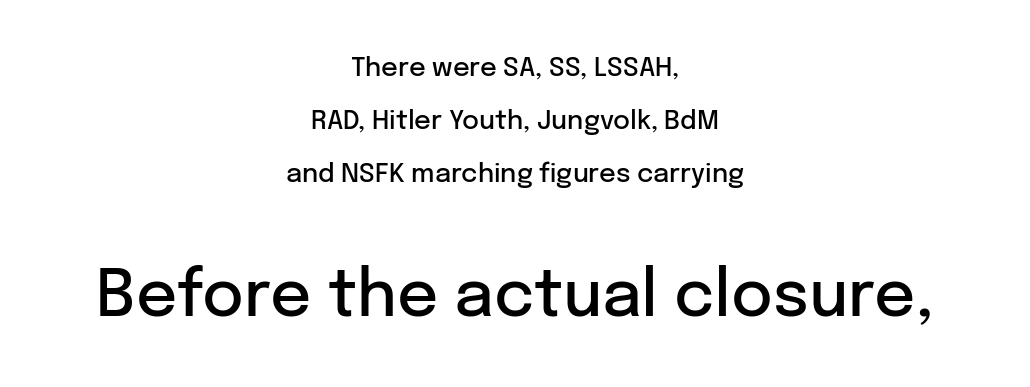
Q: Is the text bold? A: Semi-bold.
Q: Is the text italic (slanted)? A: No, it is upright.
Q: Is the typeface a serif or a sans-serif typeface? A: Sans-serif.
Q: Is the text underlined? A: No.
Q: How is the paragraph aligned? A: Centered.
Q: Is the spacing between letters normal or unusually wide? A: Normal.
Q: Is the spacing between lines tight, normal or loose? A: Loose.
Q: Which block of text is set in a larger size, the first (top) or the second (bottom)? A: The second (bottom) one.
Q: Width (condensed, normal, or wide)? A: Normal.
Q: Stroke contrast? A: Low.
Q: x-height? A: Medium.
Q: Monospaced? A: No.
